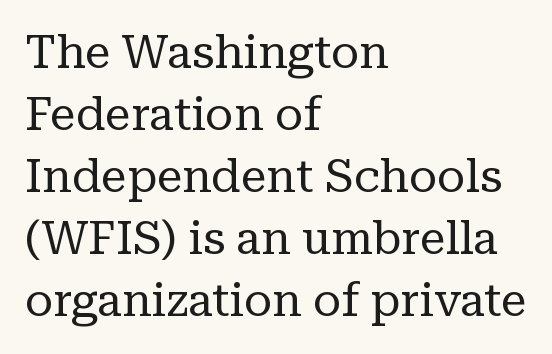
These lines are composed in type with serifs. Between one letter and the next there's only the usual sliver of space. Casual observation: everything's shoved over to the left. Weight class: somewhere from thin through regular. Reading down the column, the eye jumps a familiar distance to each next line.
